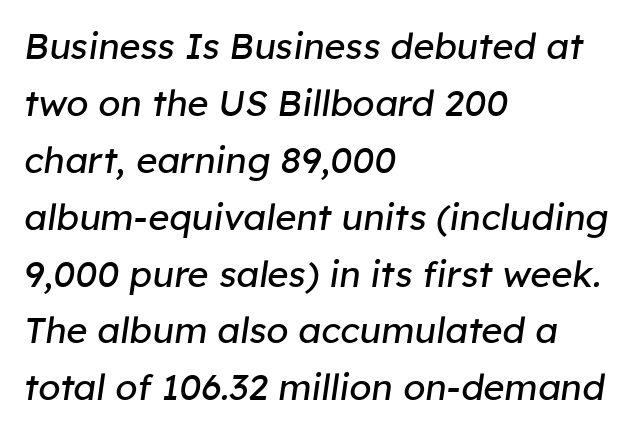
Q: Is the text bold? A: No.
Q: Is the text italic (slanted)? A: Yes, it leans right by about 8 degrees.
Q: Is the text underlined? A: No.
Q: How is the paragraph aligned? A: Left-aligned.
Q: Is the spacing between letters normal or unusually wide? A: Normal.
Q: Is the spacing between lines tight, normal or loose? A: Normal.
Q: Width (condensed, normal, or wide)? A: Normal.
Q: Stroke contrast? A: Low.
Q: x-height? A: Medium.
Q: Monospaced? A: No.
